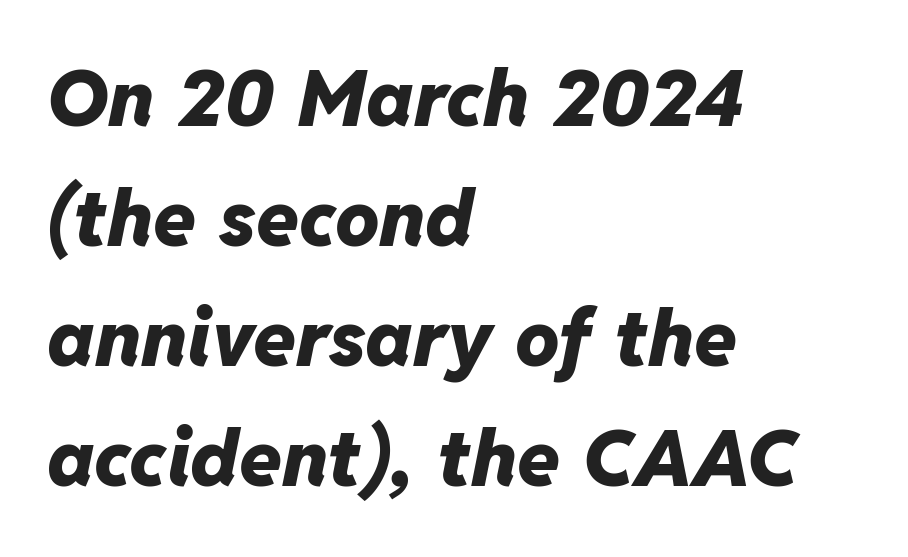
{"italic": "yes", "lean": "right", "slant_degrees": 11, "bold": "yes", "weight": "heavy", "width": "normal", "stroke_contrast": "low", "x_height": "medium", "monospaced": "no", "underline": "no", "align": "left", "line_spacing": "normal", "line_spacing_ratio": 1.54, "letter_spacing": "normal", "letter_spacing_em": 0.0, "glyph_px": 78}
